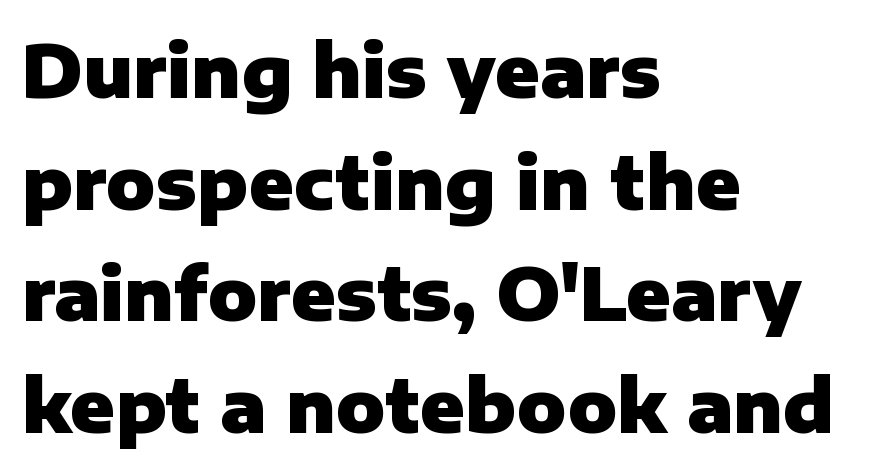
Q: Is the text bold? A: Yes.
Q: Is the text italic (slanted)? A: No, it is upright.
Q: Is the typeface a serif or a sans-serif typeface? A: Sans-serif.
Q: Is the text underlined? A: No.
Q: How is the paragraph aligned? A: Left-aligned.
Q: Is the spacing between letters normal or unusually wide? A: Normal.
Q: Is the spacing between lines tight, normal or loose? A: Normal.
Q: Width (condensed, normal, or wide)? A: Normal.
Q: Stroke contrast? A: Low.
Q: x-height? A: Medium.
Q: Monospaced? A: No.
